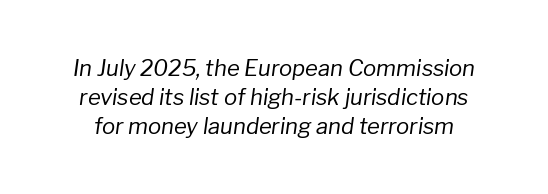
Q: Is the text bold? A: No.
Q: Is the text italic (slanted)? A: Yes, it leans right by about 8 degrees.
Q: Is the text underlined? A: No.
Q: Is the spacing between letters normal or unusually wide? A: Normal.
Q: Is the spacing between lines tight, normal or loose? A: Normal.
